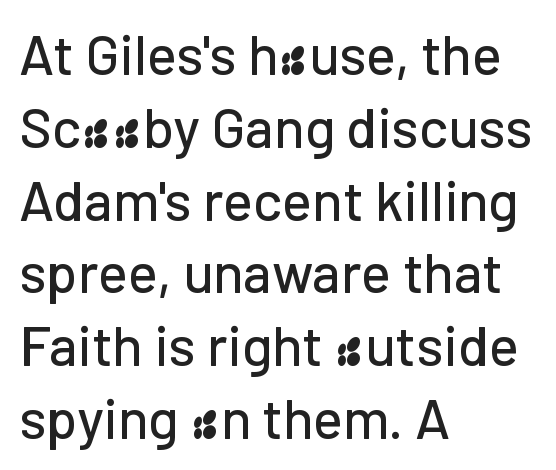
Q: Is the text italic (slanted)? A: No, it is upright.
Q: Is the typeface a serif or a sans-serif typeface? A: Sans-serif.
Q: Is the text underlined? A: No.
Q: How is the paragraph aligned? A: Left-aligned.
Q: Is the spacing between letters normal or unusually wide? A: Normal.
Q: Is the spacing between lines tight, normal or loose? A: Normal.
Q: Width (condensed, normal, or wide)? A: Normal.
Q: Stroke contrast? A: Low.
Q: x-height? A: Medium.
Q: Monospaced? A: No.
